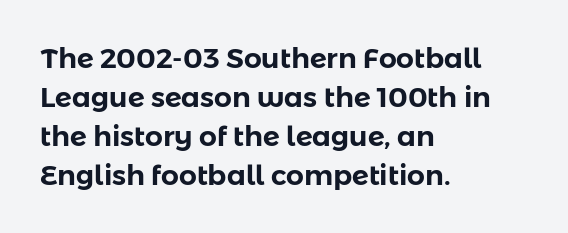
Q: Is the text italic (slanted)? A: No, it is upright.
Q: Is the typeface a serif or a sans-serif typeface? A: Sans-serif.
Q: Is the text underlined? A: No.
Q: How is the paragraph aligned? A: Left-aligned.
Q: Is the spacing between letters normal or unusually wide? A: Normal.
Q: Is the spacing between lines tight, normal or loose? A: Normal.
Q: Width (condensed, normal, or wide)? A: Normal.
Q: Stroke contrast? A: Low.
Q: x-height? A: Medium.
Q: Monospaced? A: No.
